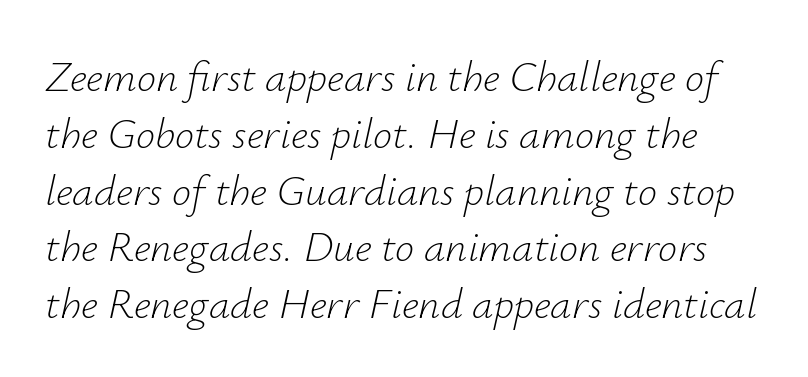
The image shows 43 px light type, italic (leaning right); set normal line spacing (1.32x), normal letter spacing, not underlined; low stroke contrast and a small x-height.
